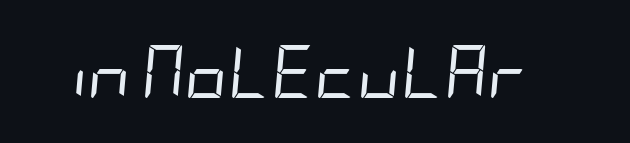
The image shows 53 px regular-weight, condensed type, italic (leaning right); set normal letter spacing, not underlined; low stroke contrast and a large x-height.
